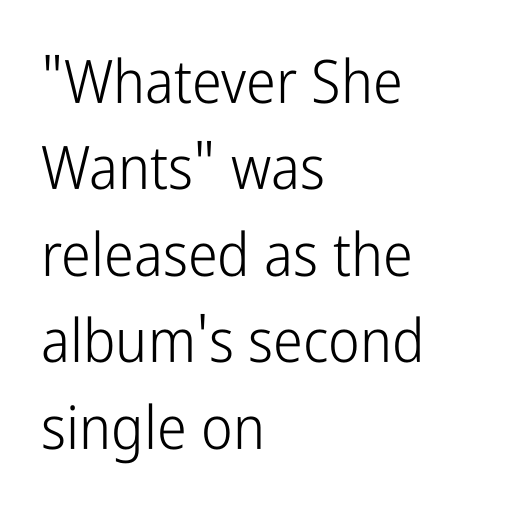
{"serif": "no", "italic": "no", "bold": "no", "weight": "light", "width": "condensed", "stroke_contrast": "low", "x_height": "medium", "monospaced": "no", "underline": "no", "align": "left", "line_spacing": "normal", "line_spacing_ratio": 1.44, "letter_spacing": "normal", "letter_spacing_em": 0.0, "glyph_px": 60}
